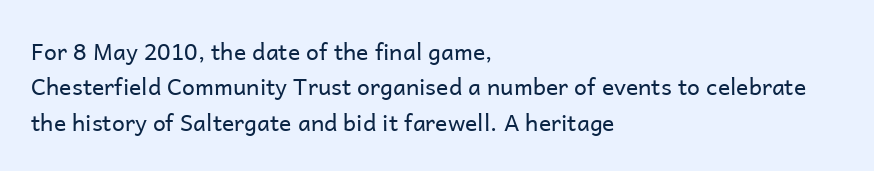
The image shows 23 px text type, upright; set left-aligned, normal line spacing (1.54x), normal letter spacing, not underlined.
